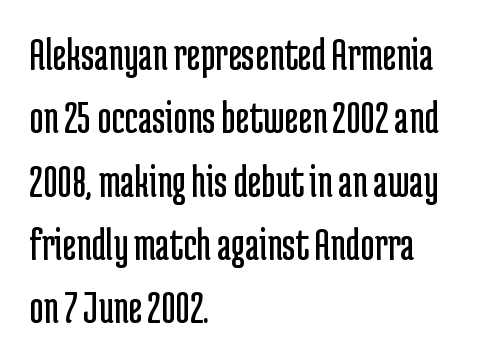
The image shows 48 px regular-weight, condensed sans-serif type, upright; set left-aligned, normal line spacing (1.32x), normal letter spacing, not underlined; low stroke contrast and a medium x-height.
